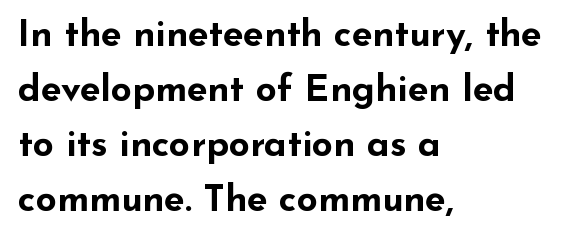
{"serif": "no", "italic": "no", "bold": "yes", "weight": "bold", "width": "wide", "stroke_contrast": "low", "x_height": "small", "monospaced": "no", "underline": "no", "align": "left", "line_spacing": "normal", "line_spacing_ratio": 1.49, "letter_spacing": "normal", "letter_spacing_em": 0.0, "glyph_px": 37}
